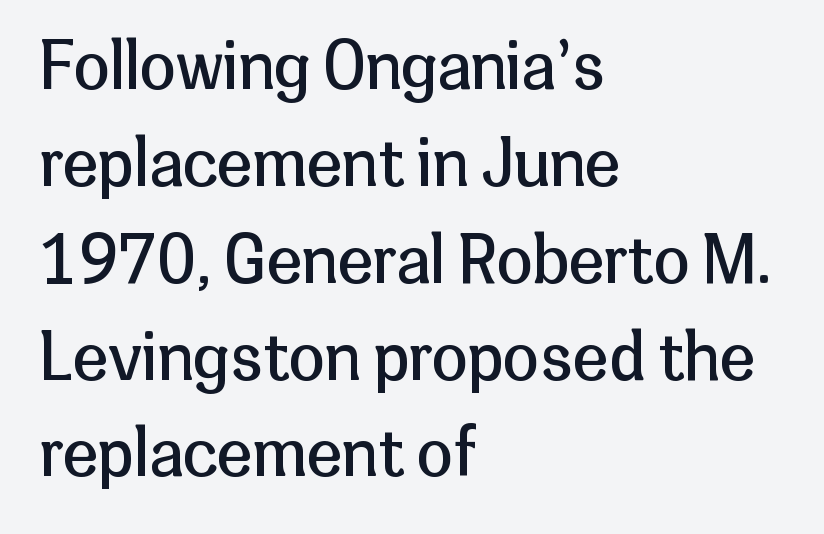
Q: Is the text bold? A: No.
Q: Is the text italic (slanted)? A: No, it is upright.
Q: Is the typeface a serif or a sans-serif typeface? A: Sans-serif.
Q: Is the text underlined? A: No.
Q: How is the paragraph aligned? A: Left-aligned.
Q: Is the spacing between letters normal or unusually wide? A: Normal.
Q: Is the spacing between lines tight, normal or loose? A: Normal.
Q: Width (condensed, normal, or wide)? A: Normal.
Q: Stroke contrast? A: Low.
Q: x-height? A: Medium.
Q: Monospaced? A: No.
